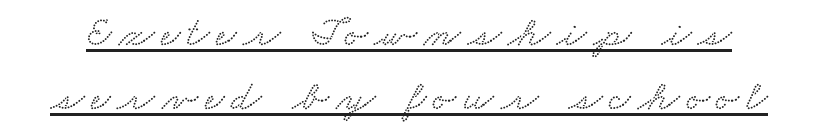
The image shows 43 px wide type; set normal line spacing (1.48x), underlined; low stroke contrast and a small x-height.
